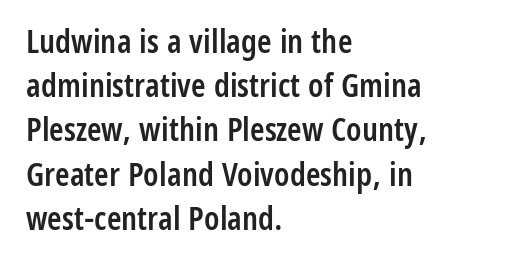
Q: Is the text bold? A: Semi-bold.
Q: Is the text italic (slanted)? A: No, it is upright.
Q: Is the typeface a serif or a sans-serif typeface? A: Sans-serif.
Q: Is the text underlined? A: No.
Q: How is the paragraph aligned? A: Left-aligned.
Q: Is the spacing between letters normal or unusually wide? A: Normal.
Q: Is the spacing between lines tight, normal or loose? A: Normal.
Q: Width (condensed, normal, or wide)? A: Condensed.
Q: Stroke contrast? A: Low.
Q: x-height? A: Medium.
Q: Monospaced? A: No.
